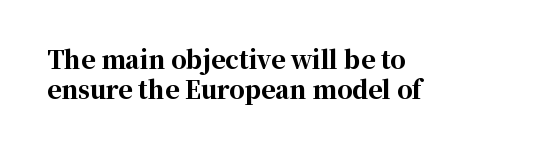
Q: Is the text bold? A: Yes.
Q: Is the text italic (slanted)? A: No, it is upright.
Q: Is the text underlined? A: No.
Q: How is the paragraph aligned? A: Left-aligned.
Q: Is the spacing between letters normal or unusually wide? A: Normal.
Q: Is the spacing between lines tight, normal or loose? A: Normal.
